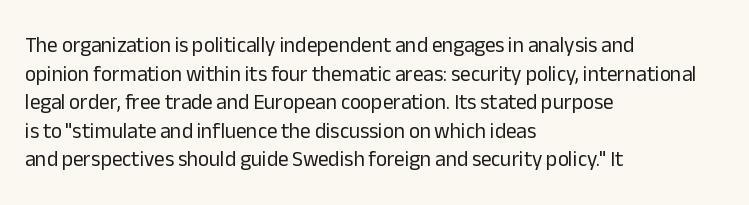
{"italic": "no", "bold": "no", "underline": "no", "align": "left", "line_spacing": "normal", "line_spacing_ratio": 1.36, "letter_spacing": "normal", "letter_spacing_em": 0.0, "glyph_px": 21}
